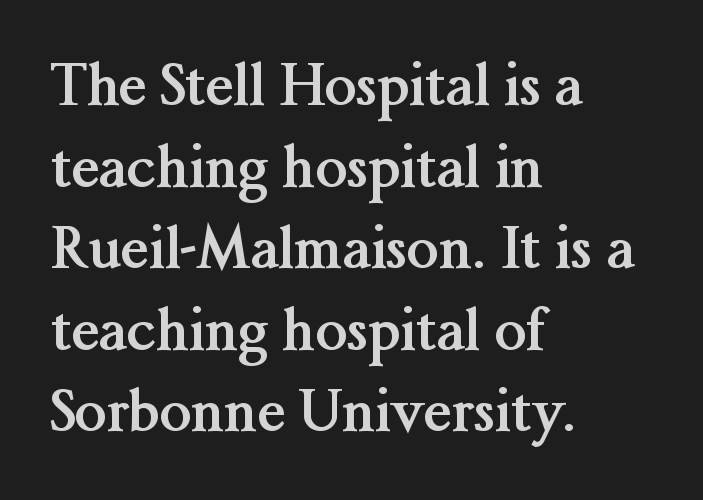
{"serif": "yes", "italic": "no", "bold": "yes", "weight": "semibold", "width": "normal", "stroke_contrast": "medium", "x_height": "medium", "monospaced": "no", "underline": "no", "align": "left", "line_spacing": "normal", "line_spacing_ratio": 1.43, "letter_spacing": "normal", "letter_spacing_em": 0.0, "glyph_px": 57}
